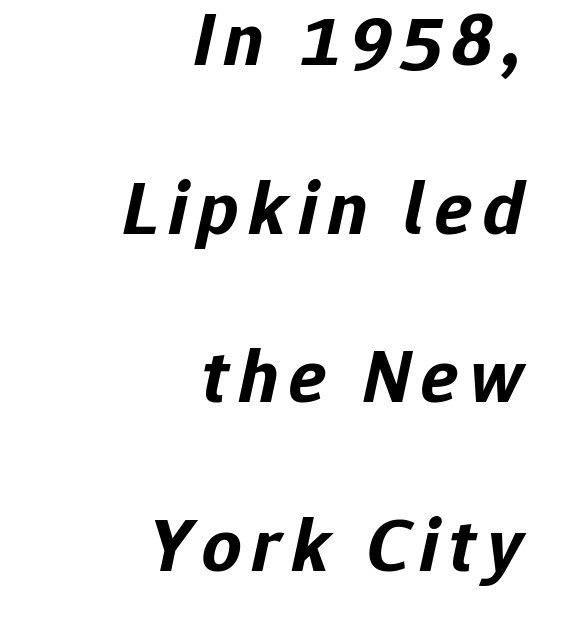
Q: Is the text bold? A: Yes.
Q: Is the text italic (slanted)? A: Yes, it leans right by about 12 degrees.
Q: Is the text underlined? A: No.
Q: How is the paragraph aligned? A: Right-aligned.
Q: Is the spacing between lines tight, normal or loose? A: Loose.
Q: Width (condensed, normal, or wide)? A: Normal.
Q: Stroke contrast? A: Low.
Q: x-height? A: Medium.
Q: Monospaced? A: No.
